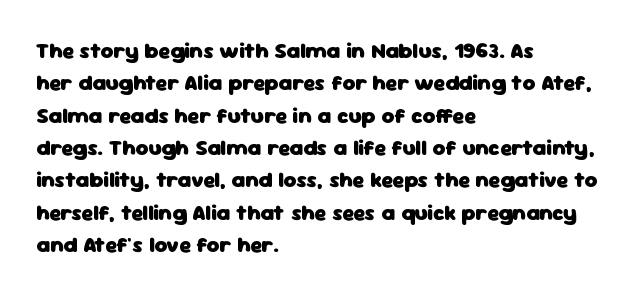
{"italic": "no", "bold": "yes", "underline": "no", "align": "left", "line_spacing": "normal", "line_spacing_ratio": 1.47, "letter_spacing": "normal", "letter_spacing_em": 0.0, "glyph_px": 22}
